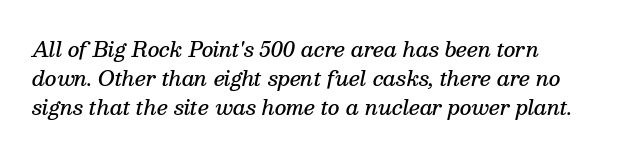
{"italic": "yes", "lean": "right", "slant_degrees": 13, "bold": "semi", "underline": "no", "align": "left", "line_spacing": "normal", "line_spacing_ratio": 1.46, "letter_spacing": "normal", "letter_spacing_em": 0.0, "glyph_px": 20}
